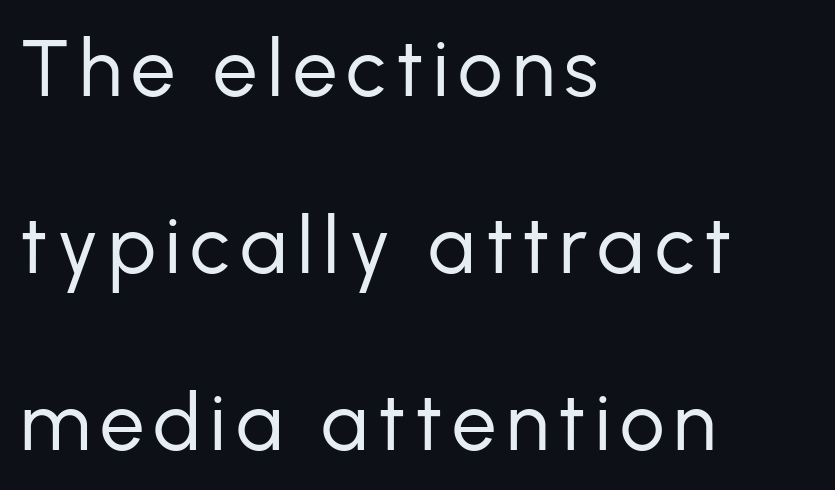
Q: Is the text bold? A: No.
Q: Is the text italic (slanted)? A: No, it is upright.
Q: Is the typeface a serif or a sans-serif typeface? A: Sans-serif.
Q: Is the text underlined? A: No.
Q: How is the paragraph aligned? A: Left-aligned.
Q: Is the spacing between lines tight, normal or loose? A: Loose.
Q: Width (condensed, normal, or wide)? A: Normal.
Q: Stroke contrast? A: Low.
Q: x-height? A: Medium.
Q: Monospaced? A: No.
